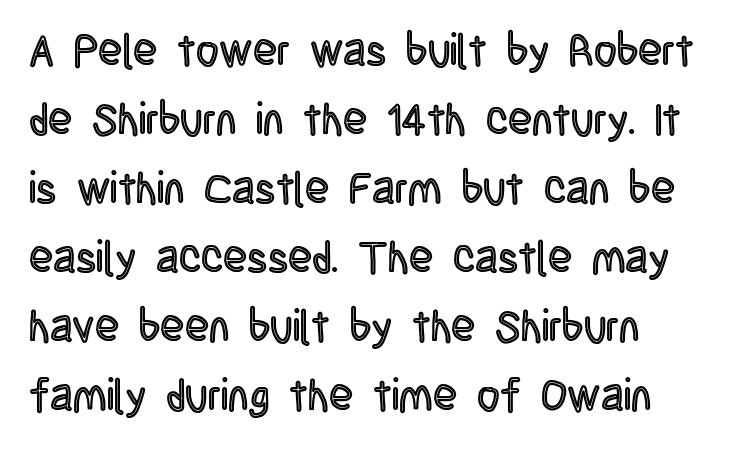
The gaps between neighbouring characters are ordinary and unremarkable. The rendering anchors every line to the left-hand side. Posture: vertical. Do the characters align in a grid? No, the font is proportional. This rendering features lettering with no underline. These lines sit exactly where default settings would place them.
